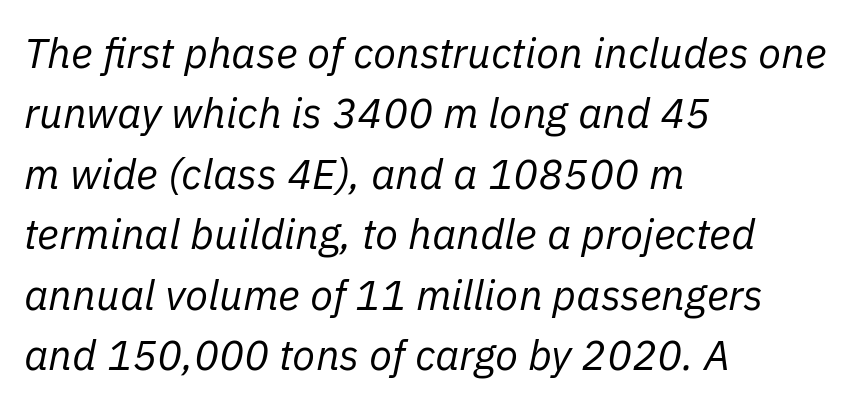
Q: Is the text bold? A: No.
Q: Is the text italic (slanted)? A: Yes, it leans right by about 11 degrees.
Q: Is the text underlined? A: No.
Q: How is the paragraph aligned? A: Left-aligned.
Q: Is the spacing between letters normal or unusually wide? A: Normal.
Q: Is the spacing between lines tight, normal or loose? A: Normal.
Q: Width (condensed, normal, or wide)? A: Normal.
Q: Stroke contrast? A: Low.
Q: x-height? A: Medium.
Q: Monospaced? A: No.
